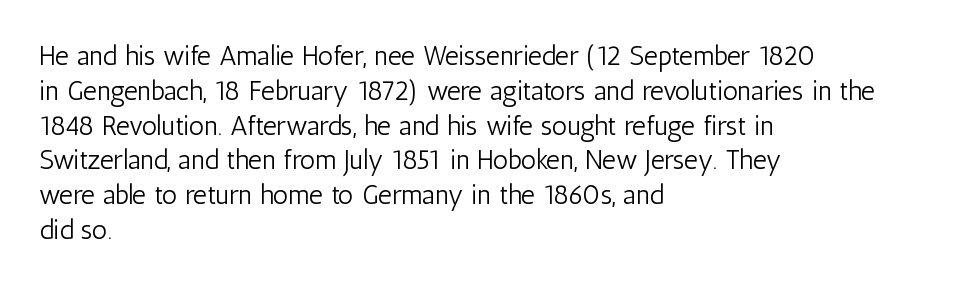
This sample keeps an unexceptional amount of space between lines. Characters remain perfectly vertical along every line. The gap between lines stays unmarked. Is this a heavy cut? Hardly; it is regular or lighter.
